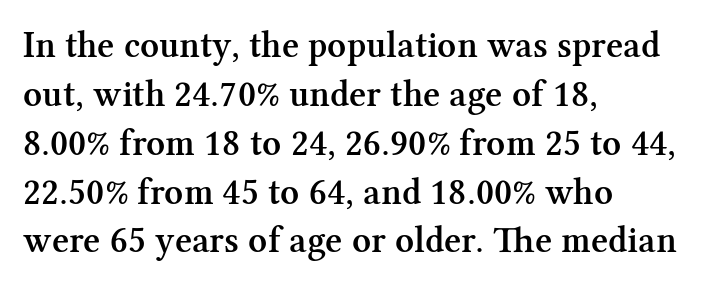
Q: Is the text bold? A: Semi-bold.
Q: Is the text italic (slanted)? A: No, it is upright.
Q: Is the typeface a serif or a sans-serif typeface? A: Serif.
Q: Is the text underlined? A: No.
Q: How is the paragraph aligned? A: Left-aligned.
Q: Is the spacing between letters normal or unusually wide? A: Normal.
Q: Is the spacing between lines tight, normal or loose? A: Normal.
Q: Width (condensed, normal, or wide)? A: Normal.
Q: Stroke contrast? A: Medium.
Q: x-height? A: Medium.
Q: Monospaced? A: No.
